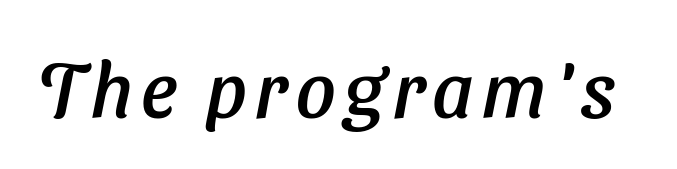
{"width": "normal", "stroke_contrast": "low", "x_height": "medium", "monospaced": "no", "underline": "no", "glyph_px": 78}
